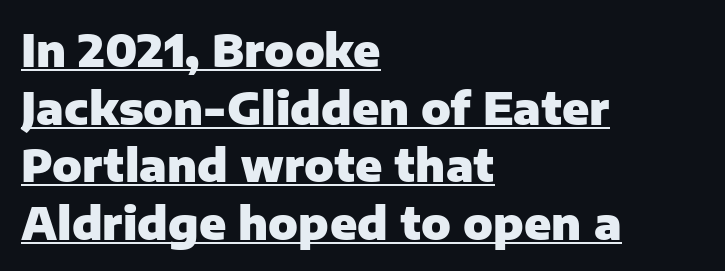
Q: Is the text bold? A: Yes.
Q: Is the text italic (slanted)? A: No, it is upright.
Q: Is the typeface a serif or a sans-serif typeface? A: Sans-serif.
Q: Is the text underlined? A: Yes.
Q: How is the paragraph aligned? A: Left-aligned.
Q: Is the spacing between letters normal or unusually wide? A: Normal.
Q: Is the spacing between lines tight, normal or loose? A: Normal.
Q: Width (condensed, normal, or wide)? A: Normal.
Q: Stroke contrast? A: Low.
Q: x-height? A: Medium.
Q: Monospaced? A: No.
